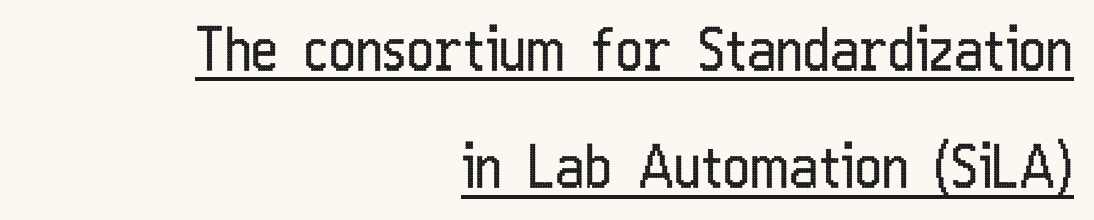
Q: Is the text bold? A: No.
Q: Is the text italic (slanted)? A: No, it is upright.
Q: Is the typeface a serif or a sans-serif typeface? A: Sans-serif.
Q: Is the text underlined? A: Yes.
Q: How is the paragraph aligned? A: Right-aligned.
Q: Is the spacing between letters normal or unusually wide? A: Normal.
Q: Is the spacing between lines tight, normal or loose? A: Loose.
Q: Width (condensed, normal, or wide)? A: Condensed.
Q: Stroke contrast? A: Low.
Q: x-height? A: Medium.
Q: Monospaced? A: No.
